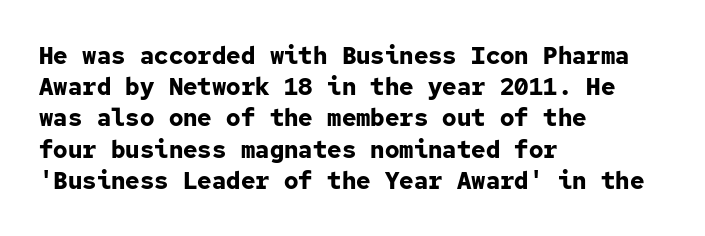
Q: Is the text bold? A: Yes.
Q: Is the text italic (slanted)? A: No, it is upright.
Q: Is the text underlined? A: No.
Q: How is the paragraph aligned? A: Left-aligned.
Q: Is the spacing between letters normal or unusually wide? A: Normal.
Q: Is the spacing between lines tight, normal or loose? A: Normal.
